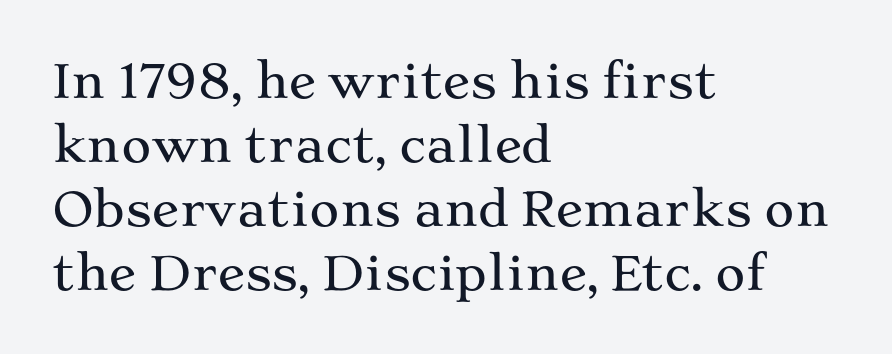
Q: Is the text italic (slanted)? A: No, it is upright.
Q: Is the typeface a serif or a sans-serif typeface? A: Serif.
Q: Is the text underlined? A: No.
Q: How is the paragraph aligned? A: Left-aligned.
Q: Is the spacing between letters normal or unusually wide? A: Normal.
Q: Is the spacing between lines tight, normal or loose? A: Normal.
Q: Width (condensed, normal, or wide)? A: Wide.
Q: Stroke contrast? A: Medium.
Q: x-height? A: Medium.
Q: Monospaced? A: No.
